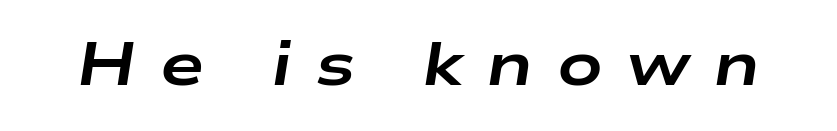
{"italic": "yes", "lean": "right", "slant_degrees": 9, "bold": "yes", "weight": "bold", "width": "wide", "stroke_contrast": "low", "x_height": "medium", "monospaced": "no", "underline": "no", "letter_spacing": "wide", "letter_spacing_em": 0.38, "glyph_px": 60}
